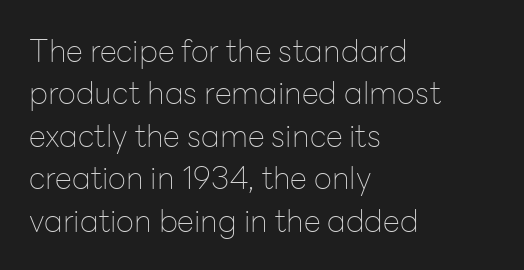
The image shows 31 px thin sans-serif type, upright; set left-aligned, normal line spacing (1.37x), normal letter spacing, not underlined; low stroke contrast and a medium x-height.
